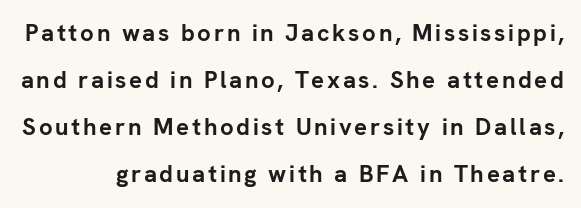
{"italic": "no", "bold": "yes", "underline": "no", "line_spacing": "loose", "line_spacing_ratio": 1.96, "glyph_px": 24}
